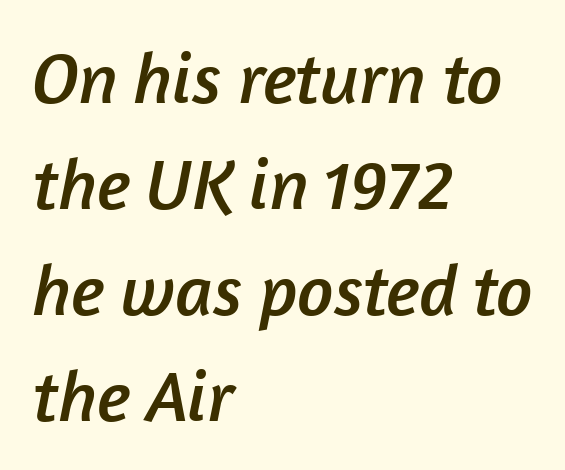
The image shows 72 px sans-serif type; set left-aligned, normal line spacing (1.47x), normal letter spacing, not underlined; low stroke contrast and a medium x-height.
